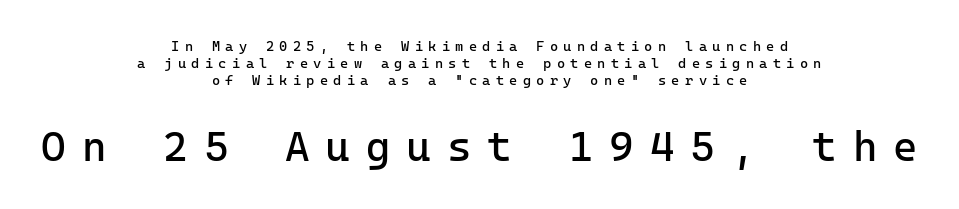
The image shows 42 px regular-weight sans-serif type, upright; set centered, line spacing 1.2x, unusually wide letter spacing (+0.38 em), not underlined; the second (bottom) block is 3.0x larger; low stroke contrast and a medium x-height.
